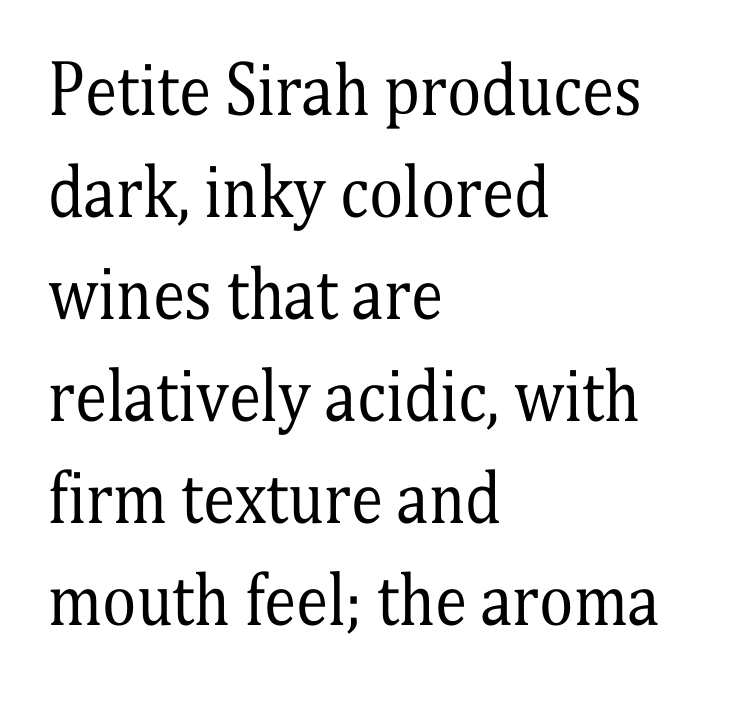
The image shows 65 px regular-weight, condensed serif type, upright; set left-aligned, normal line spacing (1.57x), normal letter spacing, not underlined; medium stroke contrast and a medium x-height.
